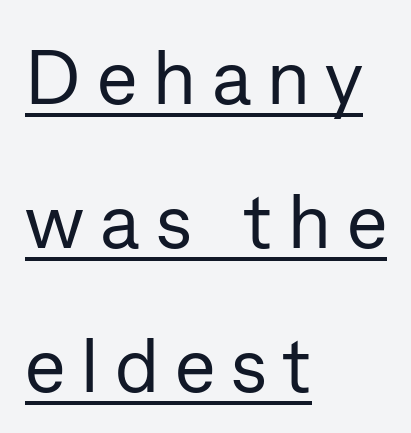
Q: Is the text bold? A: No.
Q: Is the text italic (slanted)? A: No, it is upright.
Q: Is the typeface a serif or a sans-serif typeface? A: Sans-serif.
Q: Is the text underlined? A: Yes.
Q: How is the paragraph aligned? A: Left-aligned.
Q: Is the spacing between letters normal or unusually wide? A: Unusually wide.
Q: Width (condensed, normal, or wide)? A: Normal.
Q: Stroke contrast? A: Low.
Q: x-height? A: Medium.
Q: Monospaced? A: No.
